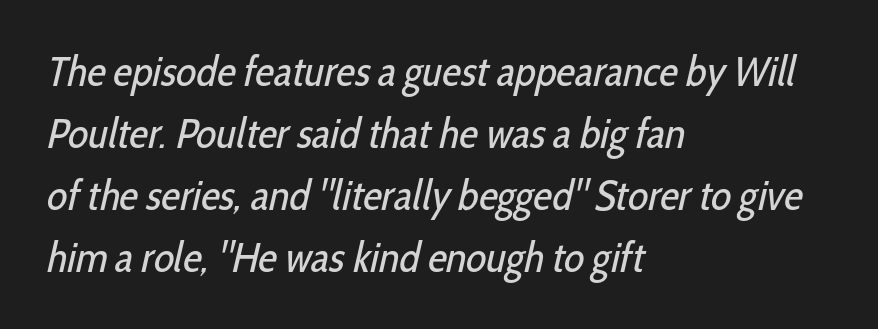
Q: Is the text bold? A: No.
Q: Is the typeface a serif or a sans-serif typeface? A: Sans-serif.
Q: Is the text underlined? A: No.
Q: How is the paragraph aligned? A: Left-aligned.
Q: Is the spacing between letters normal or unusually wide? A: Normal.
Q: Is the spacing between lines tight, normal or loose? A: Normal.
Q: Width (condensed, normal, or wide)? A: Condensed.
Q: Stroke contrast? A: Low.
Q: x-height? A: Medium.
Q: Monospaced? A: No.
